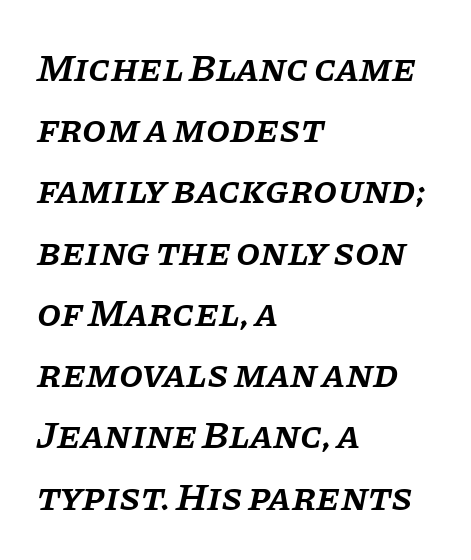
The image shows 39 px semibold serif type, italic (leaning right); set left-aligned, normal line spacing (1.57x), normal letter spacing, not underlined; low stroke contrast and a large x-height.
